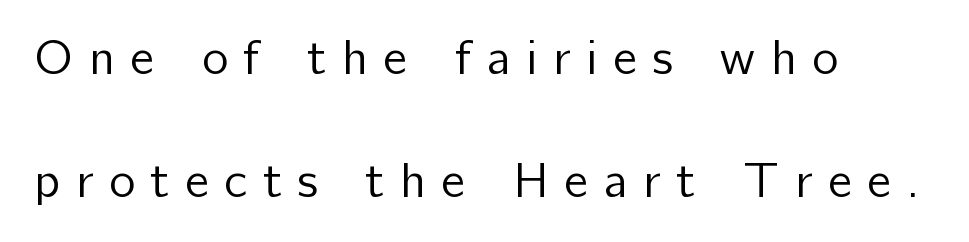
The rendering inserts visible extra space after every character. Underlining? Definitely not there. Nothing heavy about these letters — not bold at all. Upright lettering throughout. Summary of vertical rhythm: relaxed, with wide interline spacing.
